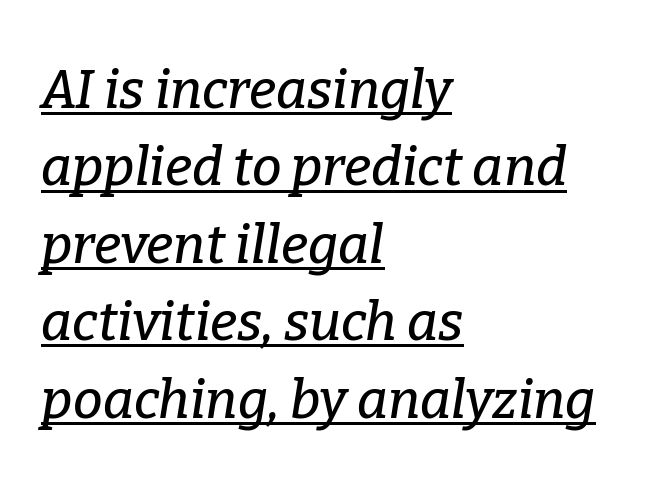
A typesetter would call this proportional, since set widths differ per character. This rendering employs a face with finishing strokes, i.e., a serif. Designer's note — italics engaged. In terms of letterspacing, this is plain default setting. What's the leading like? Ordinary, nothing unusual. Each line starts at the same left margin while the right side varies.
